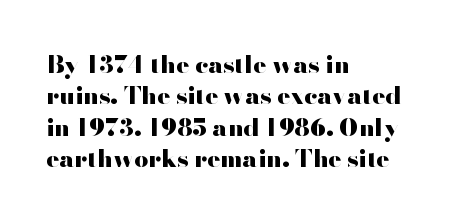
Q: Is the text bold? A: Yes.
Q: Is the text italic (slanted)? A: No, it is upright.
Q: Is the text underlined? A: No.
Q: How is the paragraph aligned? A: Left-aligned.
Q: Is the spacing between letters normal or unusually wide? A: Normal.
Q: Is the spacing between lines tight, normal or loose? A: Normal.
